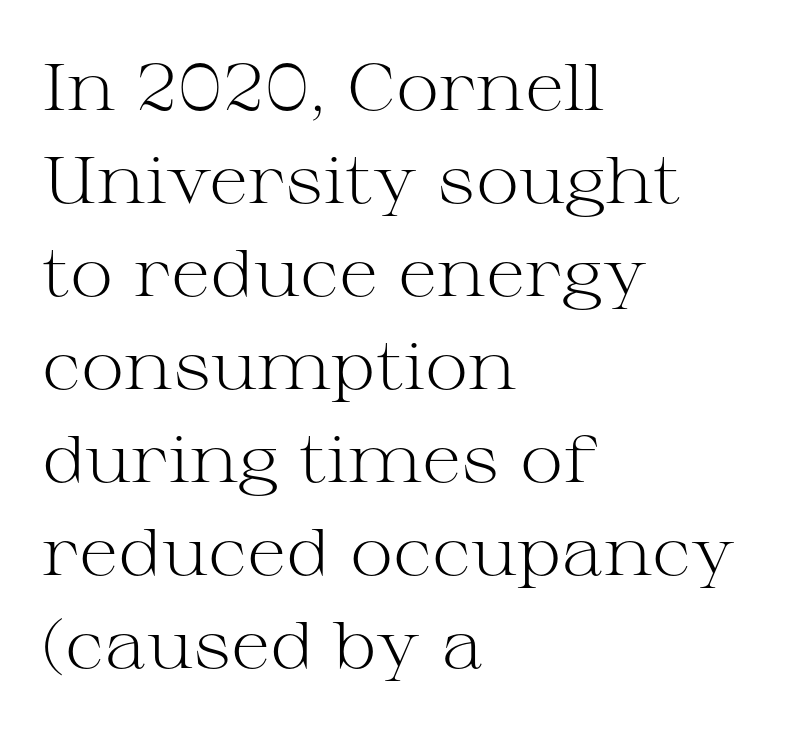
The image shows 66 px light, wide serif type, upright; set left-aligned, normal line spacing (1.41x), normal letter spacing, not underlined; medium stroke contrast and a medium x-height.
